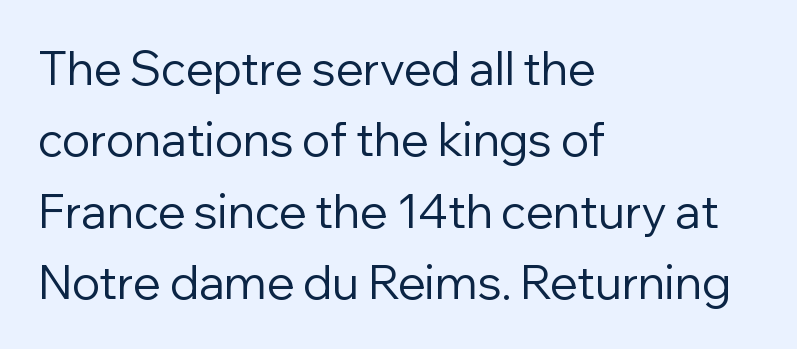
Q: Is the text bold? A: No.
Q: Is the text italic (slanted)? A: No, it is upright.
Q: Is the typeface a serif or a sans-serif typeface? A: Sans-serif.
Q: Is the text underlined? A: No.
Q: How is the paragraph aligned? A: Left-aligned.
Q: Is the spacing between letters normal or unusually wide? A: Normal.
Q: Is the spacing between lines tight, normal or loose? A: Normal.
Q: Width (condensed, normal, or wide)? A: Normal.
Q: Stroke contrast? A: Low.
Q: x-height? A: Medium.
Q: Monospaced? A: No.
